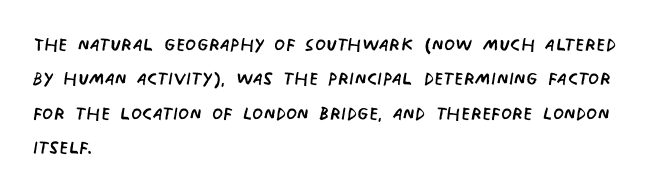
The paragraph shown leans on its left margin. The baseline area is clear. Stroke thickness stays within the range of a standard reading face or lighter. Summary of vertical rhythm: regular, with standard interline spacing. The horizontal fit of the characters is conventional and even.
